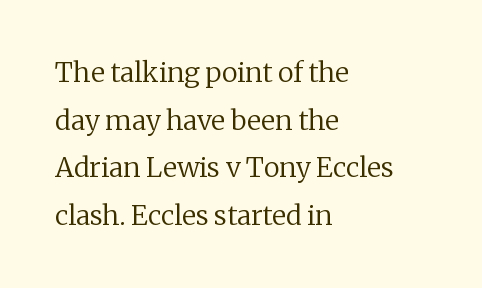
{"italic": "no", "bold": "no", "underline": "no", "align": "left", "line_spacing_ratio": 1.76, "letter_spacing": "normal", "letter_spacing_em": 0.0, "glyph_px": 27}
